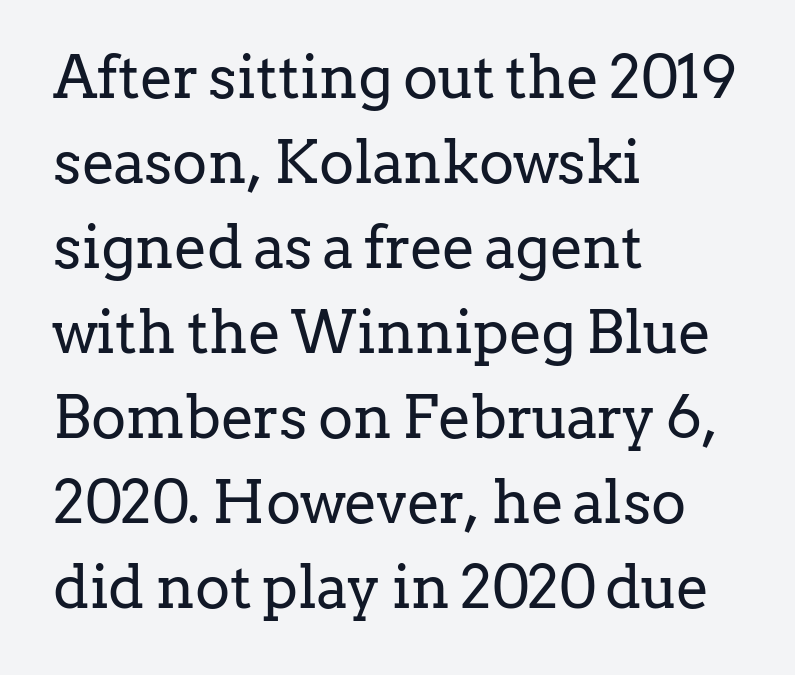
Between one letter and the next there's only the usual sliver of space. Weight: in the light-to-regular range. Stroke terminals: seriffed. The passage shown is typed in a proportional face where columns would drift.
